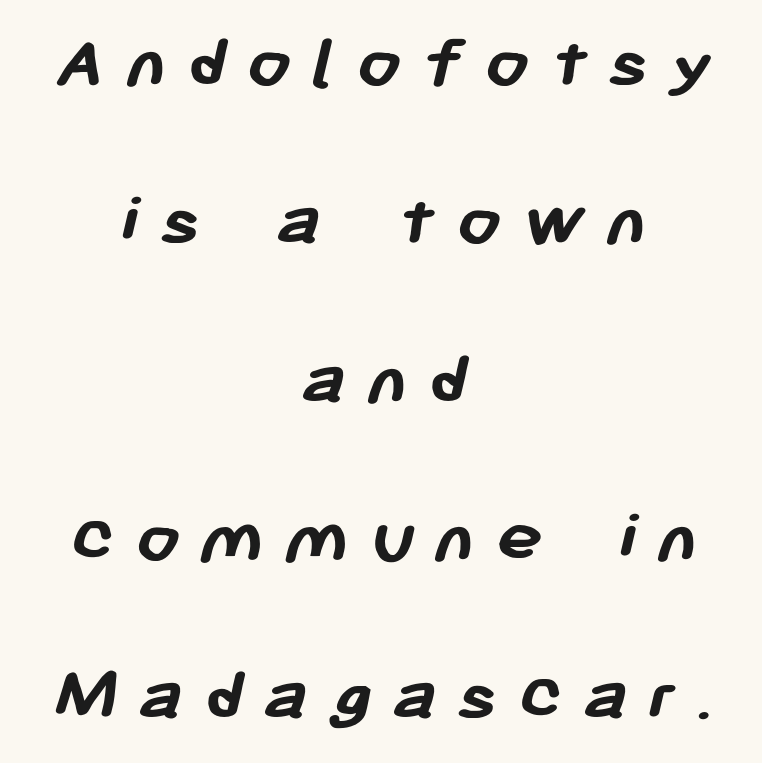
Q: Is the text bold? A: Yes.
Q: Is the typeface a serif or a sans-serif typeface? A: Sans-serif.
Q: Is the text underlined? A: No.
Q: How is the paragraph aligned? A: Centered.
Q: Is the spacing between letters normal or unusually wide? A: Unusually wide.
Q: Is the spacing between lines tight, normal or loose? A: Loose.
Q: Width (condensed, normal, or wide)? A: Normal.
Q: Stroke contrast? A: Low.
Q: x-height? A: Medium.
Q: Monospaced? A: No.
